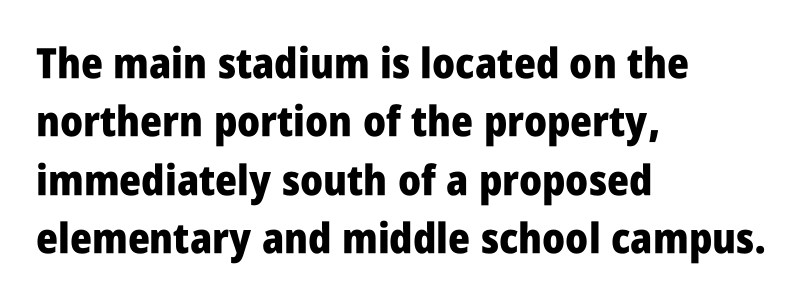
Q: Is the text bold? A: Yes.
Q: Is the text italic (slanted)? A: No, it is upright.
Q: Is the typeface a serif or a sans-serif typeface? A: Sans-serif.
Q: Is the text underlined? A: No.
Q: How is the paragraph aligned? A: Left-aligned.
Q: Is the spacing between letters normal or unusually wide? A: Normal.
Q: Is the spacing between lines tight, normal or loose? A: Normal.
Q: Width (condensed, normal, or wide)? A: Condensed.
Q: Stroke contrast? A: Low.
Q: x-height? A: Large.
Q: Monospaced? A: No.
